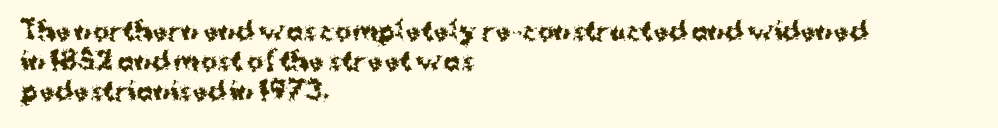
Default kerning and tracking; the words read as compact shapes. The letters stand upright; this is a roman face. Pretty heavy lettering here — definitely bold. The words here are not underlined.
